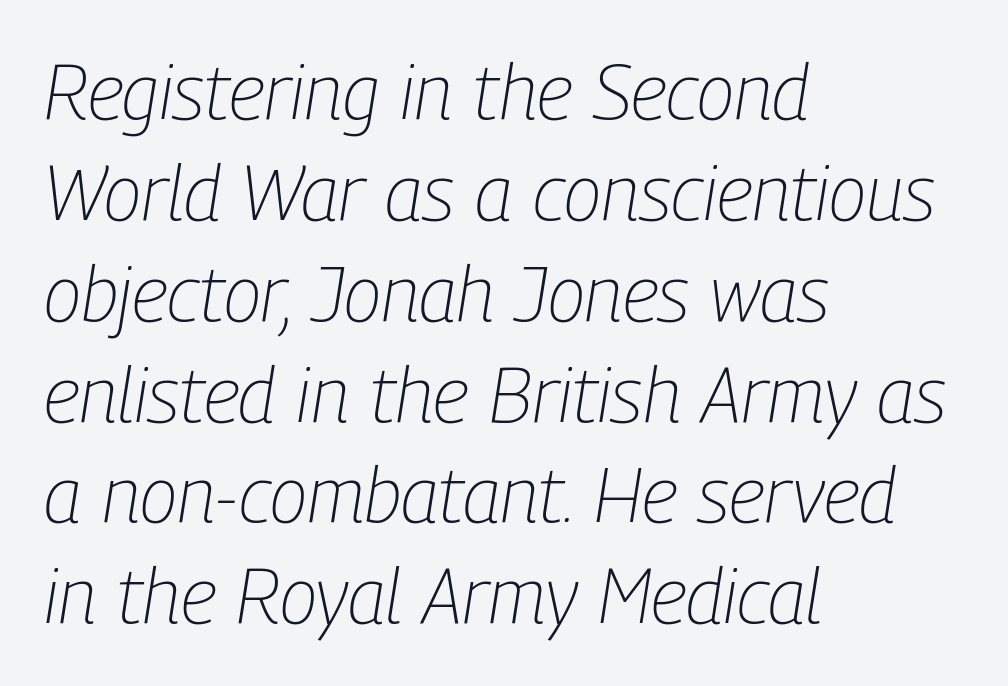
The image shows 77 px light, condensed type, italic (leaning right); set left-aligned, normal line spacing (1.31x), normal letter spacing, not underlined; low stroke contrast and a medium x-height.
